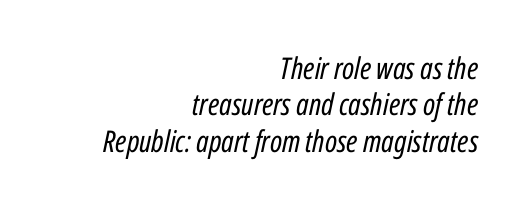
In terms of letterspacing, this is plain default setting. No letter is thick-stroked: the sample isn't bold. Caption: multi-line text, flush right, ragged left. No word sits above an underline. The face used here is proportionally spaced, like ordinary book or web type. Posture: slanted.
